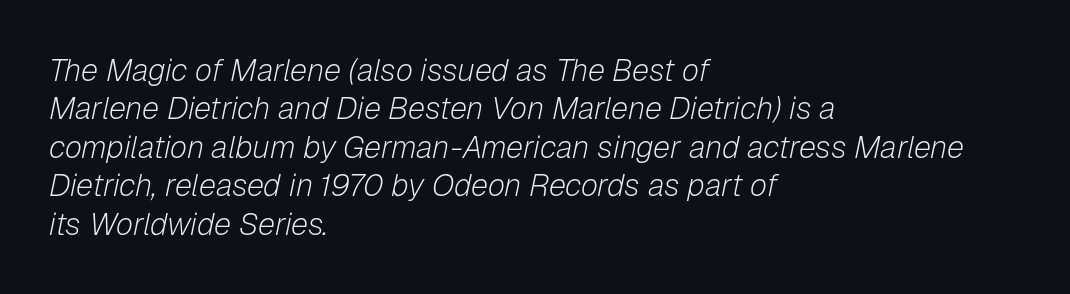
{"italic": "yes", "lean": "right", "slant_degrees": 12, "bold": "no", "weight": "light", "width": "normal", "stroke_contrast": "low", "x_height": "medium", "monospaced": "no", "underline": "no", "align": "left", "line_spacing_ratio": 1.24, "letter_spacing": "normal", "letter_spacing_em": 0.0, "glyph_px": 31}
